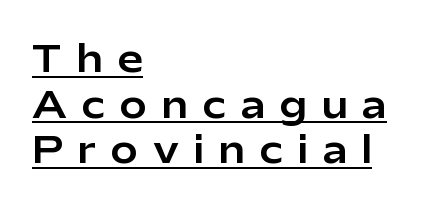
Caption: multi-line text, flush left, ragged right. The designer went with a sans here, leaving each stem footless. A roman cut, with each character standing at attention. The rendering uses a moderate line-height, typical for paragraphs. The horizontal fit of the characters is loose and conspicuously gappy. You could not count columns in this text — the font is proportionally spaced.
